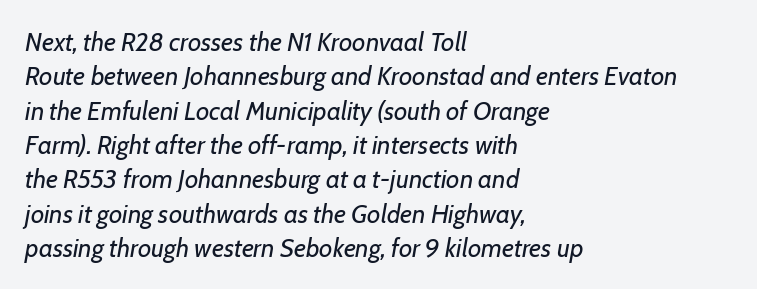
The image shows 26 px text type, italic (leaning right); set left-aligned, normal line spacing (1.32x), normal letter spacing, not underlined.
